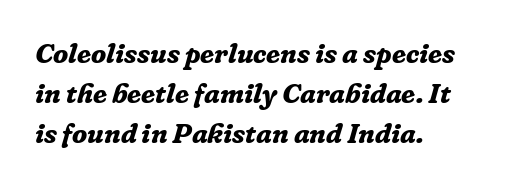
The lines in this sample share a left origin and differ only in where they stop. Nothing unusual about the tracking: characters are spaced as the font intends. Characters are canted at an angle relative to the baseline's perpendicular. Clear beneath every line of the passage.
